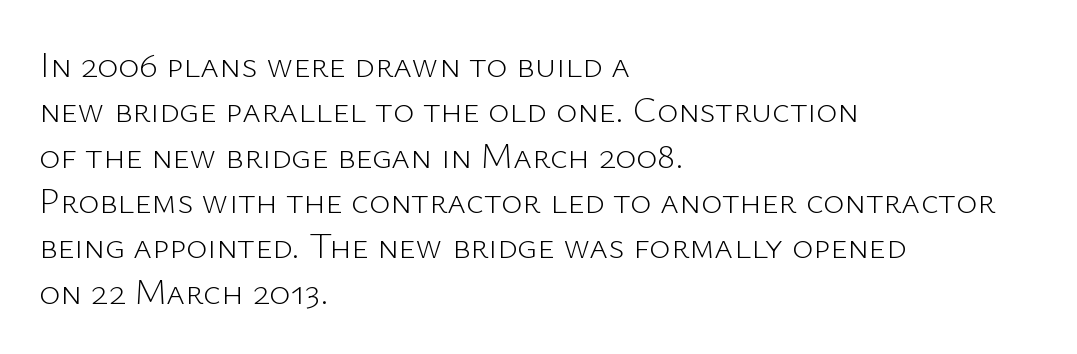
Q: Is the text bold? A: No.
Q: Is the text italic (slanted)? A: No, it is upright.
Q: Is the typeface a serif or a sans-serif typeface? A: Sans-serif.
Q: Is the text underlined? A: No.
Q: How is the paragraph aligned? A: Left-aligned.
Q: Is the spacing between letters normal or unusually wide? A: Normal.
Q: Is the spacing between lines tight, normal or loose? A: Normal.
Q: Width (condensed, normal, or wide)? A: Normal.
Q: Stroke contrast? A: Low.
Q: x-height? A: Medium.
Q: Monospaced? A: No.
